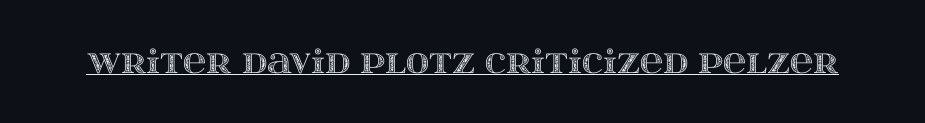
Q: Is the text italic (slanted)? A: No, it is upright.
Q: Is the text underlined? A: Yes.
Q: Is the spacing between letters normal or unusually wide? A: Normal.
Q: Width (condensed, normal, or wide)? A: Wide.
Q: x-height? A: Large.
Q: Monospaced? A: No.
